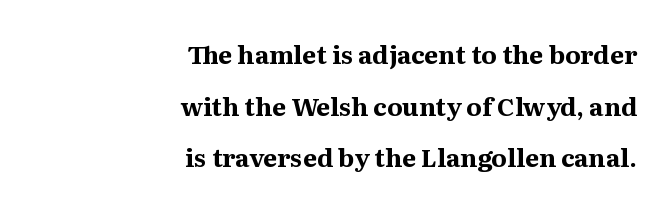
Q: Is the text bold? A: Yes.
Q: Is the text italic (slanted)? A: No, it is upright.
Q: Is the text underlined? A: No.
Q: How is the paragraph aligned? A: Right-aligned.
Q: Is the spacing between letters normal or unusually wide? A: Normal.
Q: Is the spacing between lines tight, normal or loose? A: Loose.
